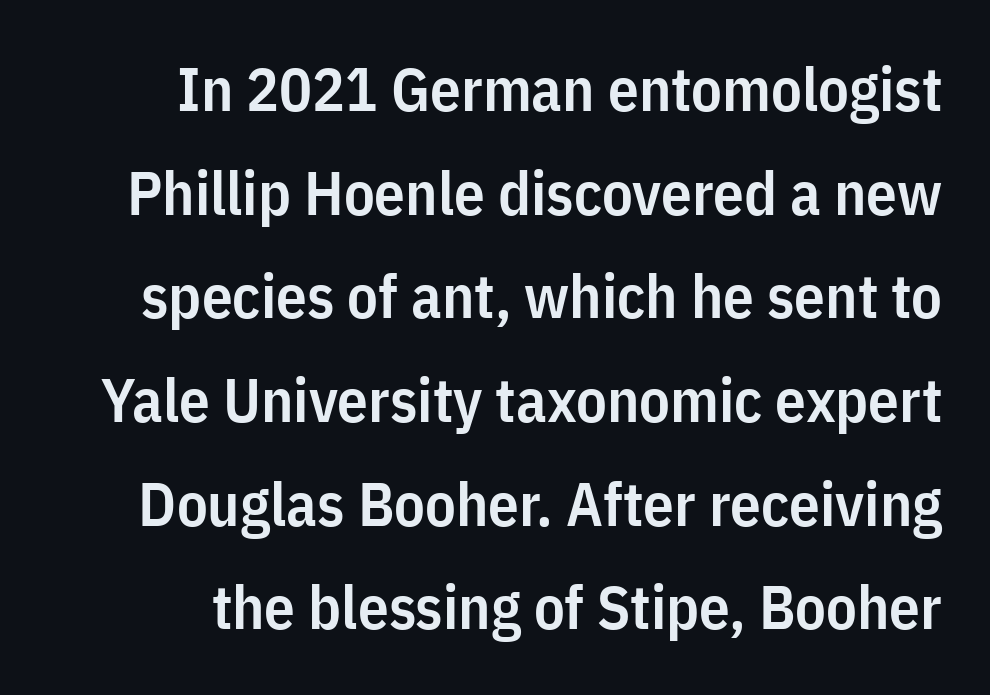
Each letter keeps its own natural width here, so spacing adapts to shape. No extra tracking has been applied to these lines. As a designer I'd log this as weight 600, semibold. Honestly, there is no underline to notice here at all. A roman cut, with each character standing at attention. Rows of type keep a routine distance in the vertical direction.
